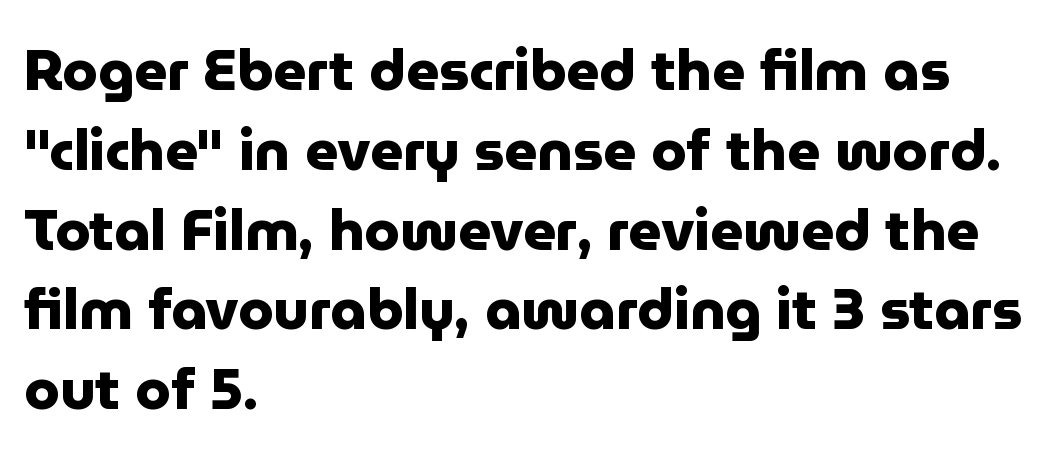
Q: Is the text bold? A: Yes.
Q: Is the text italic (slanted)? A: No, it is upright.
Q: Is the typeface a serif or a sans-serif typeface? A: Sans-serif.
Q: Is the text underlined? A: No.
Q: How is the paragraph aligned? A: Left-aligned.
Q: Is the spacing between letters normal or unusually wide? A: Normal.
Q: Is the spacing between lines tight, normal or loose? A: Normal.
Q: Width (condensed, normal, or wide)? A: Normal.
Q: Stroke contrast? A: Low.
Q: x-height? A: Medium.
Q: Monospaced? A: No.
